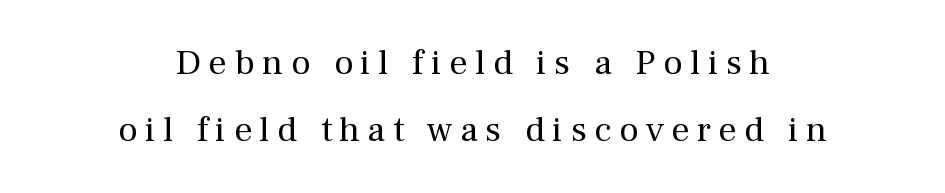
Q: Is the text bold? A: No.
Q: Is the text italic (slanted)? A: No, it is upright.
Q: Is the typeface a serif or a sans-serif typeface? A: Serif.
Q: Is the text underlined? A: No.
Q: How is the paragraph aligned? A: Centered.
Q: Is the spacing between letters normal or unusually wide? A: Unusually wide.
Q: Width (condensed, normal, or wide)? A: Normal.
Q: Stroke contrast? A: Medium.
Q: x-height? A: Medium.
Q: Monospaced? A: No.
